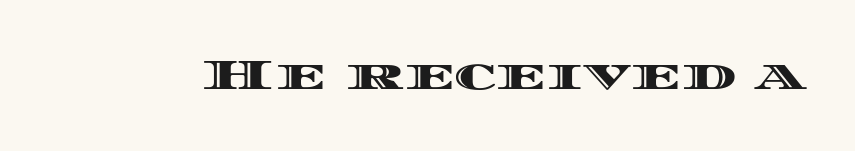
The image shows 43 px wide type, upright; set normal letter spacing, not underlined; a large x-height.
